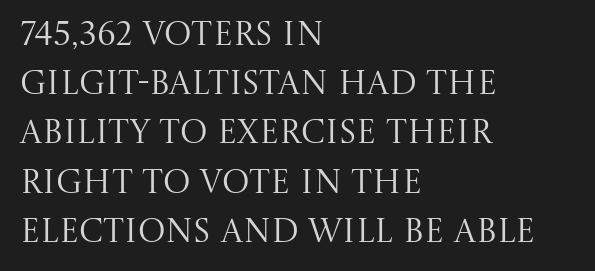
Q: Is the text bold? A: No.
Q: Is the text italic (slanted)? A: No, it is upright.
Q: Is the typeface a serif or a sans-serif typeface? A: Serif.
Q: Is the text underlined? A: No.
Q: How is the paragraph aligned? A: Left-aligned.
Q: Is the spacing between letters normal or unusually wide? A: Normal.
Q: Is the spacing between lines tight, normal or loose? A: Normal.
Q: Width (condensed, normal, or wide)? A: Normal.
Q: Stroke contrast? A: Medium.
Q: x-height? A: Large.
Q: Monospaced? A: No.
